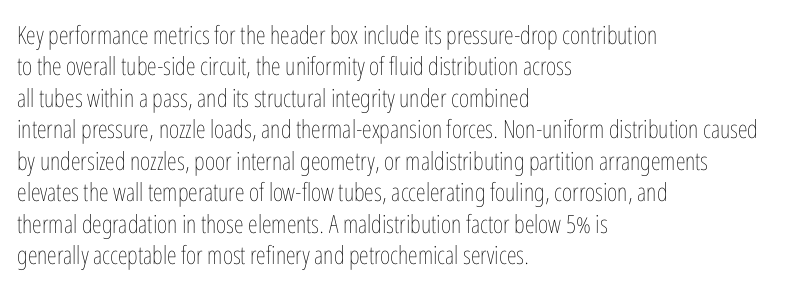
No letter is thick-stroked: the sample isn't bold. This is roman type, the default non-slanted kind. One glance says typical: line gaps are just what's usual. Plain, unruled lines of type. This sample is left-justified, so line endings fall wherever the words run out.
